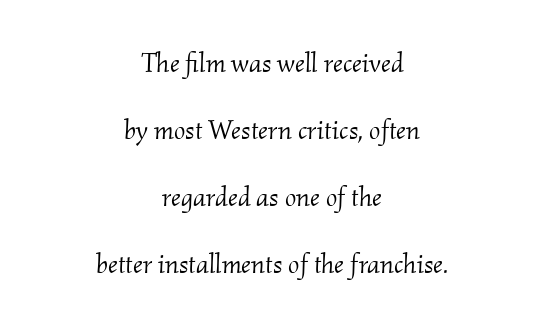
{"italic": "yes", "lean": "right", "slant_degrees": 2, "bold": "no", "underline": "no", "align": "center", "line_spacing": "loose", "line_spacing_ratio": 2.48, "letter_spacing": "normal", "letter_spacing_em": 0.0, "glyph_px": 27}
